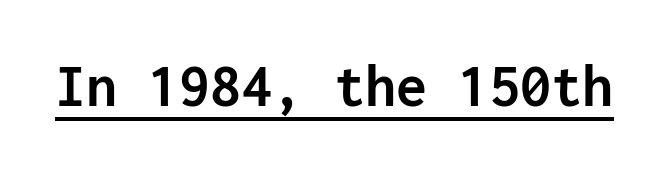
Q: Is the text bold? A: Yes.
Q: Is the text italic (slanted)? A: No, it is upright.
Q: Is the typeface a serif or a sans-serif typeface? A: Sans-serif.
Q: Is the text underlined? A: Yes.
Q: Is the spacing between letters normal or unusually wide? A: Normal.
Q: Width (condensed, normal, or wide)? A: Normal.
Q: Stroke contrast? A: Low.
Q: x-height? A: Medium.
Q: Monospaced? A: Yes.
